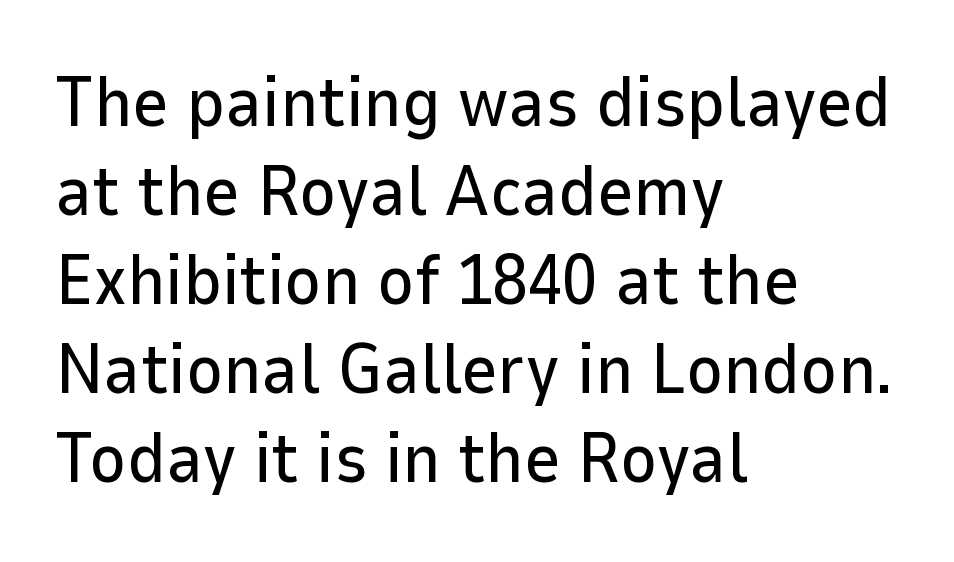
{"serif": "no", "italic": "no", "width": "normal", "stroke_contrast": "low", "x_height": "medium", "monospaced": "no", "underline": "no", "align": "left", "line_spacing": "normal", "line_spacing_ratio": 1.27, "letter_spacing": "normal", "letter_spacing_em": 0.0, "glyph_px": 70}
